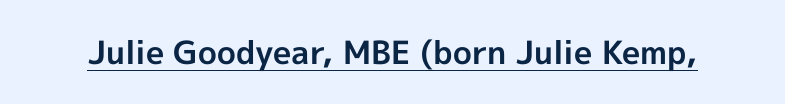
Q: Is the text bold? A: Yes.
Q: Is the text italic (slanted)? A: No, it is upright.
Q: Is the typeface a serif or a sans-serif typeface? A: Sans-serif.
Q: Is the text underlined? A: Yes.
Q: Is the spacing between letters normal or unusually wide? A: Normal.
Q: Width (condensed, normal, or wide)? A: Normal.
Q: x-height? A: Medium.
Q: Monospaced? A: No.
